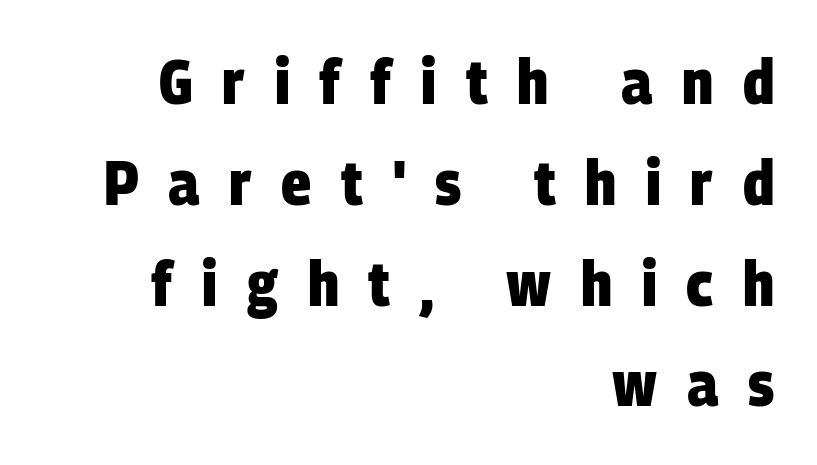
Q: Is the text bold? A: Yes.
Q: Is the typeface a serif or a sans-serif typeface? A: Sans-serif.
Q: Is the text underlined? A: No.
Q: How is the paragraph aligned? A: Right-aligned.
Q: Is the spacing between letters normal or unusually wide? A: Unusually wide.
Q: Is the spacing between lines tight, normal or loose? A: Normal.
Q: Width (condensed, normal, or wide)? A: Condensed.
Q: Stroke contrast? A: Low.
Q: x-height? A: Large.
Q: Monospaced? A: No.
